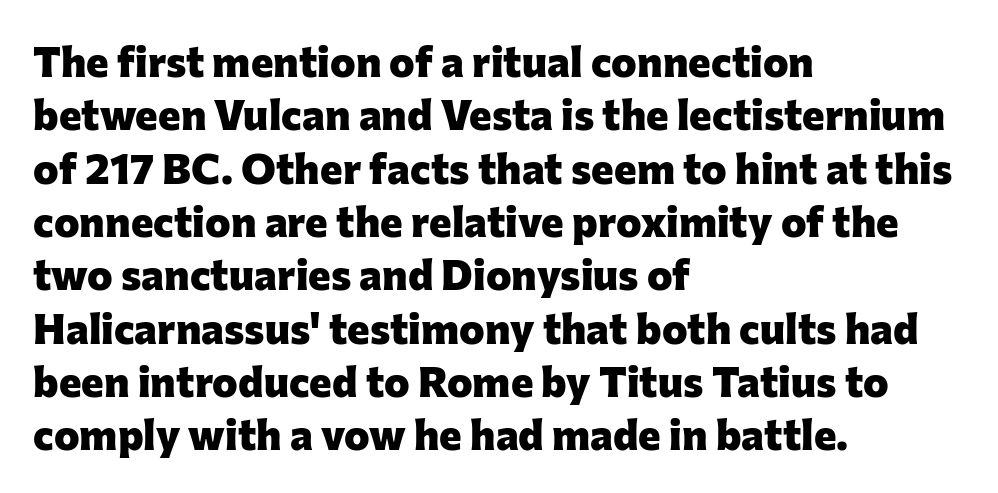
The rendering uses natural spacing where letterforms have individual widths. A dark, heavy texture on the line: the type is bold. The glyphs in this specimen are sans serif. Observe the ordinary spacing: letters are neighbours, not strangers. The foot of each line stays bare and open. Caption: multi-line text, flush left, ragged right.
